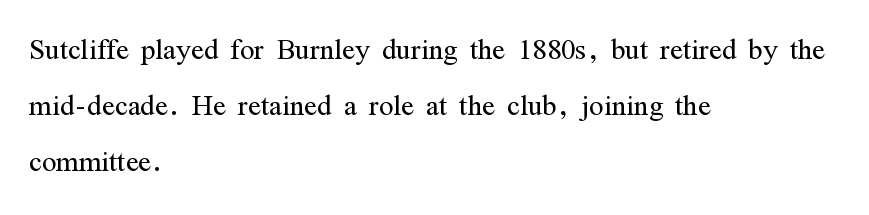
Q: Is the text bold? A: No.
Q: Is the text italic (slanted)? A: No, it is upright.
Q: Is the typeface a serif or a sans-serif typeface? A: Serif.
Q: Is the text underlined? A: No.
Q: How is the paragraph aligned? A: Left-aligned.
Q: Is the spacing between letters normal or unusually wide? A: Normal.
Q: Is the spacing between lines tight, normal or loose? A: Normal.
Q: Width (condensed, normal, or wide)? A: Condensed.
Q: Stroke contrast? A: Medium.
Q: x-height? A: Medium.
Q: Monospaced? A: No.
